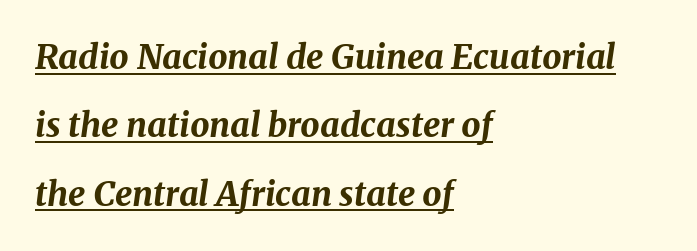
Rows of type keep a wide berth in the vertical direction. The letters sit at their default tracking, neither squeezed nor spread. The rendering uses natural spacing where letterforms have individual widths. The face used here has the dense, thick strokes of a bold.
